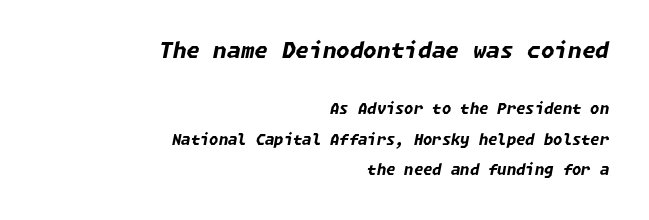
The lines are quadded right. The specimen reads as italic at a glance. Typesetter's note: full bold, strokes at maximum text heaviness. These two chunks differ in scale, with the top chunk taking the larger measure. In terms of leading, this rendering errs on the spacious side.
